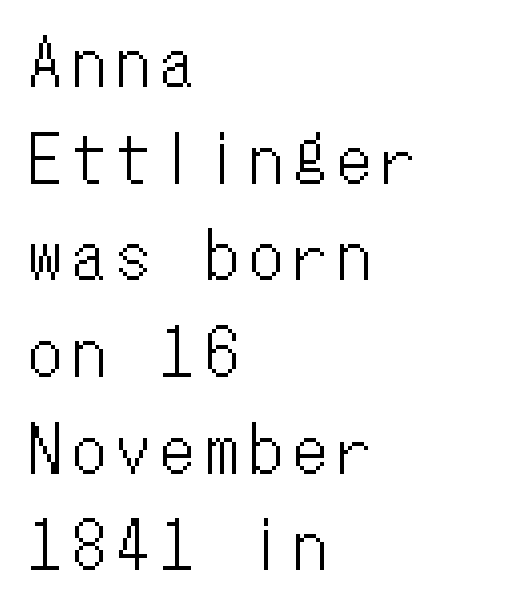
These lines stack with their left ends in a neat column. Fixed-width glyphs throughout — classic coding-font behaviour. Honestly, there is no underline to notice here at all. Each new line begins a customary step beneath the previous one. The lettering stays uniformly vertical, giving the passage a roman look.
